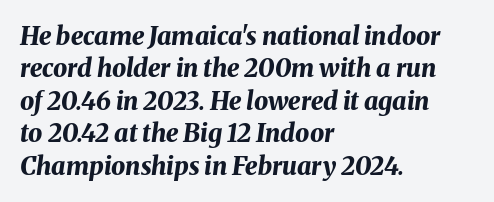
Students, observe: this is what conventionally led text looks like. Horizontally, the lines are justified to the leading edge only. A bare baseline throughout the passage. What weight is shown? A full bold with thick strokes. Yep, that's italic — everything's leaning. There is no visible air inserted between adjacent glyphs.
